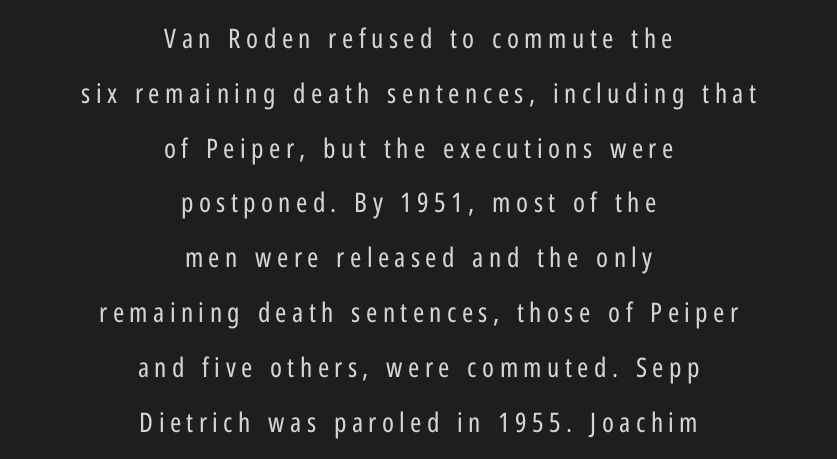
The image shows 27 px text type, upright; set centered, loose line spacing (2.03x), unusually wide letter spacing (+0.2 em), not underlined.
